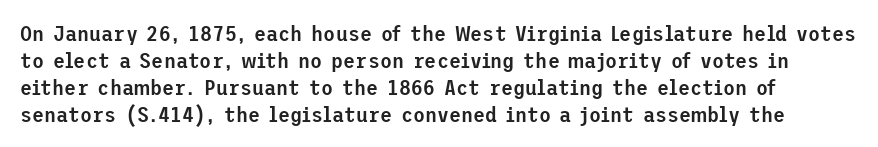
Q: Is the text bold? A: Semi-bold.
Q: Is the text italic (slanted)? A: No, it is upright.
Q: Is the text underlined? A: No.
Q: Is the spacing between letters normal or unusually wide? A: Normal.
